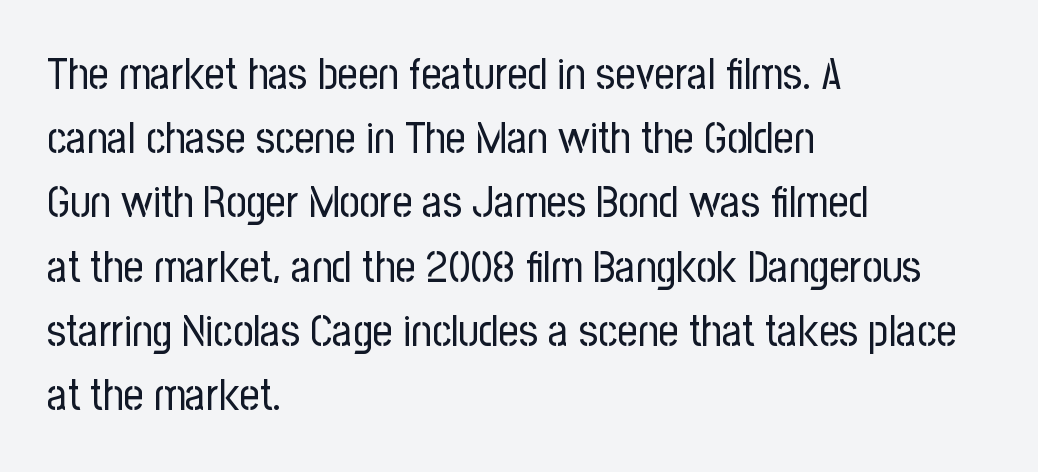
{"serif": "no", "italic": "no", "bold": "no", "weight": "regular", "width": "condensed", "stroke_contrast": "low", "x_height": "medium", "monospaced": "no", "underline": "no", "align": "left", "line_spacing": "normal", "line_spacing_ratio": 1.46, "letter_spacing": "normal", "letter_spacing_em": 0.0, "glyph_px": 44}
